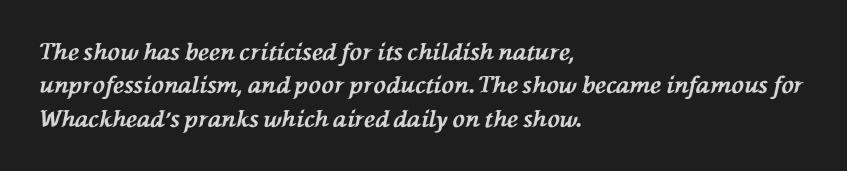
Honestly, the letter spacing is just normal — you wouldn't notice it. How would I describe the line gaps? Plain and ordinary. Is the type bold? Yes — the strokes are clearly thick and heavy. Every character sits at an angle, as italics do. This rendering uses left alignment, leaving the right contour irregular. The baseline area is clear.
